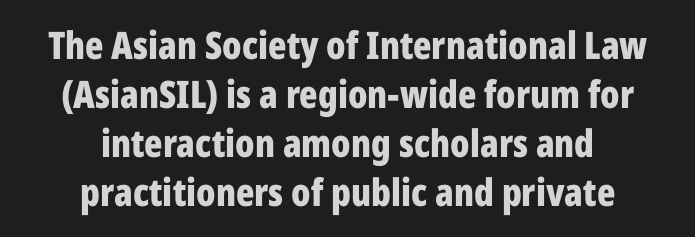
If you folded the block vertically in half, each line would mirror itself in length. This rendering leaves character spacing at its baseline value. Compared with an ordinary text face, these strokes are far heavier — a full bold. A sans-serif font was chosen for this passage. Spacing verdict: proportional, widths tailored to each character. Evenly set lines give the paragraph a standard silhouette.
